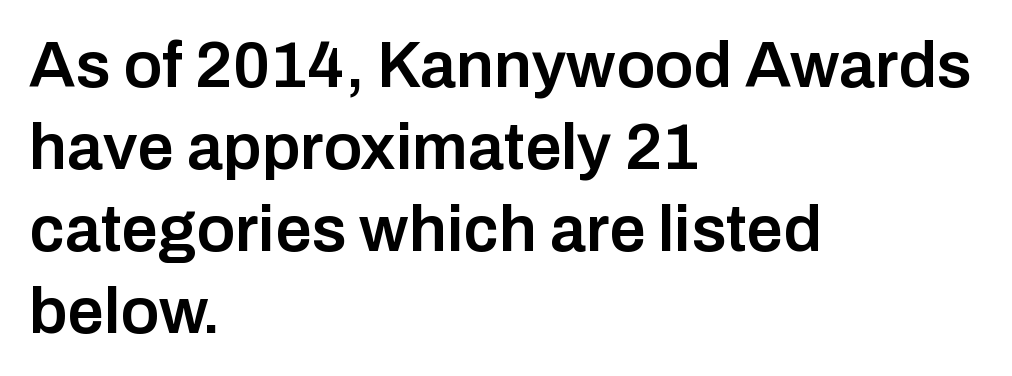
The image shows 65 px semibold sans-serif type, upright; set left-aligned, normal line spacing (1.26x), normal letter spacing, not underlined; low stroke contrast and a medium x-height.
